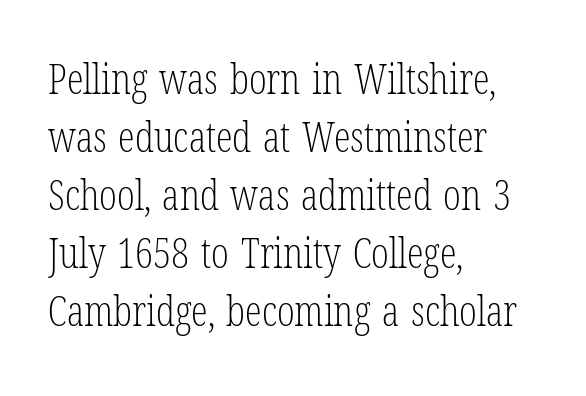
Q: Is the text bold? A: No.
Q: Is the text italic (slanted)? A: No, it is upright.
Q: Is the typeface a serif or a sans-serif typeface? A: Serif.
Q: Is the text underlined? A: No.
Q: How is the paragraph aligned? A: Left-aligned.
Q: Is the spacing between letters normal or unusually wide? A: Normal.
Q: Is the spacing between lines tight, normal or loose? A: Normal.
Q: Width (condensed, normal, or wide)? A: Condensed.
Q: Stroke contrast? A: Low.
Q: x-height? A: Medium.
Q: Monospaced? A: No.
